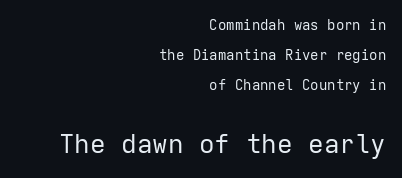
Observe the ordinary spacing: letters are neighbours, not strangers. Caption: face not bold, strokes unweighted. Casual observation: everything's shoved over to the right. Vertically, the passage feels expansive, rows floating well apart.
